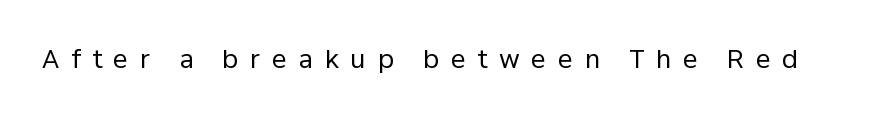
{"italic": "no", "bold": "no", "underline": "no", "letter_spacing": "wide", "letter_spacing_em": 0.47, "glyph_px": 25}
